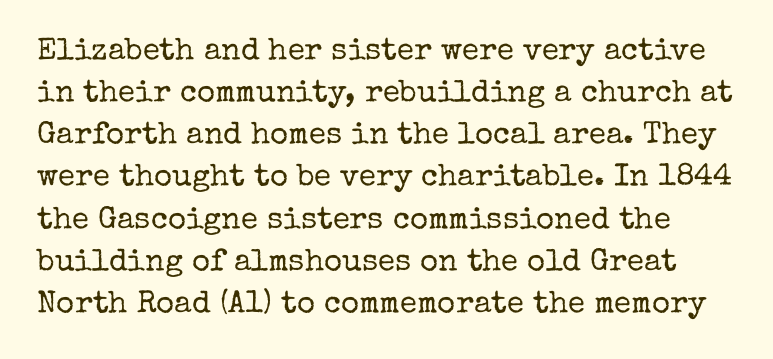
{"serif": "yes", "italic": "no", "bold": "no", "weight": "regular", "width": "normal", "stroke_contrast": "low", "x_height": "medium", "monospaced": "no", "underline": "no", "line_spacing": "normal", "line_spacing_ratio": 1.36, "letter_spacing": "normal", "letter_spacing_em": 0.0, "glyph_px": 31}
